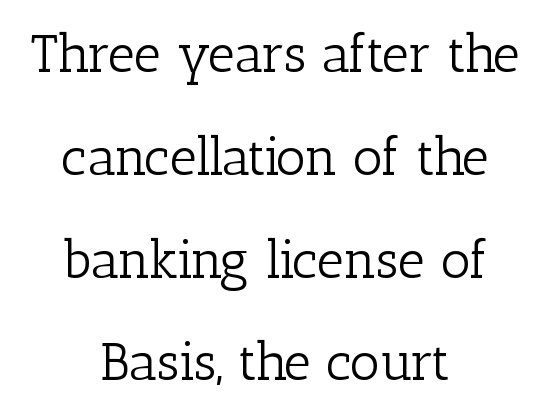
{"serif": "yes", "italic": "no", "bold": "no", "weight": "light", "width": "normal", "stroke_contrast": "low", "x_height": "medium", "monospaced": "no", "underline": "no", "align": "center", "line_spacing": "loose", "line_spacing_ratio": 1.94, "letter_spacing": "normal", "letter_spacing_em": 0.0, "glyph_px": 53}
